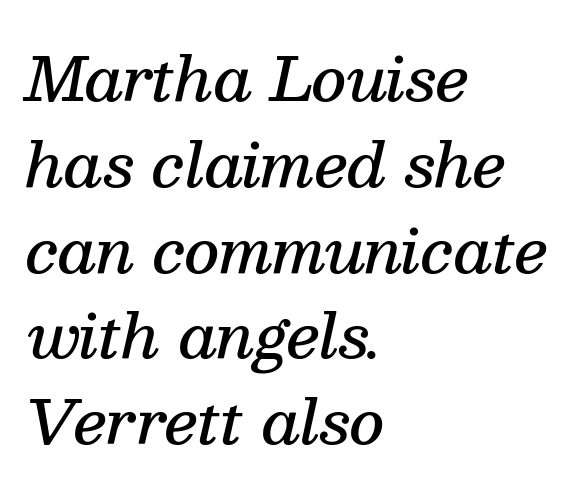
Q: Is the text bold? A: Semi-bold.
Q: Is the text italic (slanted)? A: Yes, it leans right by about 13 degrees.
Q: Is the typeface a serif or a sans-serif typeface? A: Serif.
Q: Is the text underlined? A: No.
Q: How is the paragraph aligned? A: Left-aligned.
Q: Is the spacing between letters normal or unusually wide? A: Normal.
Q: Is the spacing between lines tight, normal or loose? A: Normal.
Q: Width (condensed, normal, or wide)? A: Normal.
Q: Stroke contrast? A: Medium.
Q: x-height? A: Medium.
Q: Monospaced? A: No.
